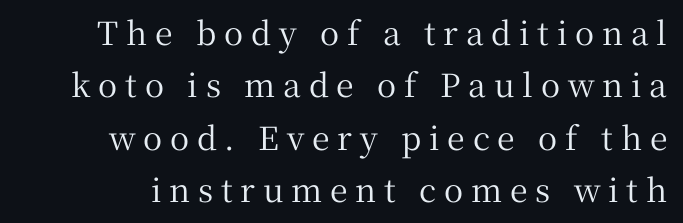
{"serif": "yes", "italic": "no", "width": "normal", "stroke_contrast": "medium", "x_height": "medium", "monospaced": "no", "underline": "no", "line_spacing": "normal", "line_spacing_ratio": 1.64, "letter_spacing": "wide", "letter_spacing_em": 0.24, "glyph_px": 32}
